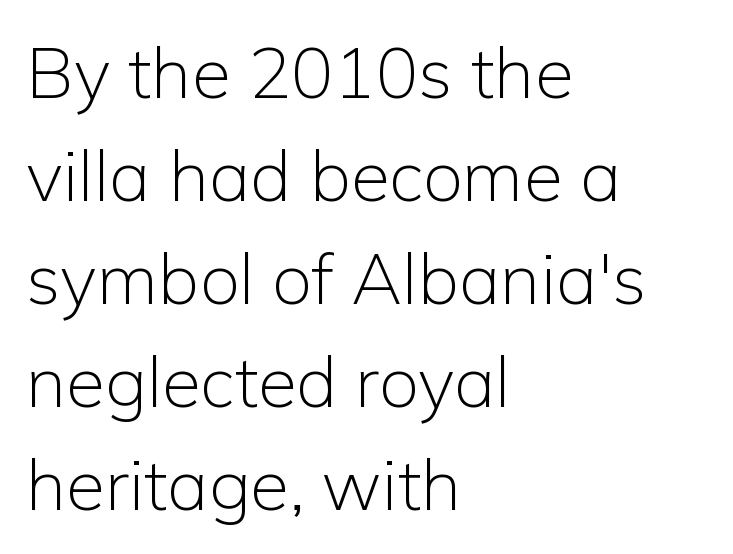
The image shows 71 px light sans-serif type, upright; set left-aligned, normal line spacing (1.45x), normal letter spacing, not underlined; low stroke contrast and a medium x-height.
